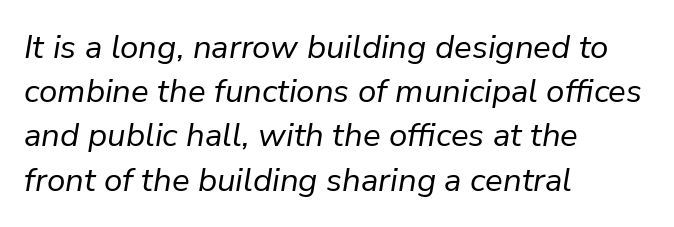
Q: Is the text bold? A: No.
Q: Is the text italic (slanted)? A: Yes, it leans right by about 9 degrees.
Q: Is the text underlined? A: No.
Q: How is the paragraph aligned? A: Left-aligned.
Q: Is the spacing between letters normal or unusually wide? A: Normal.
Q: Is the spacing between lines tight, normal or loose? A: Normal.
Q: Width (condensed, normal, or wide)? A: Normal.
Q: Stroke contrast? A: Low.
Q: x-height? A: Medium.
Q: Monospaced? A: No.
